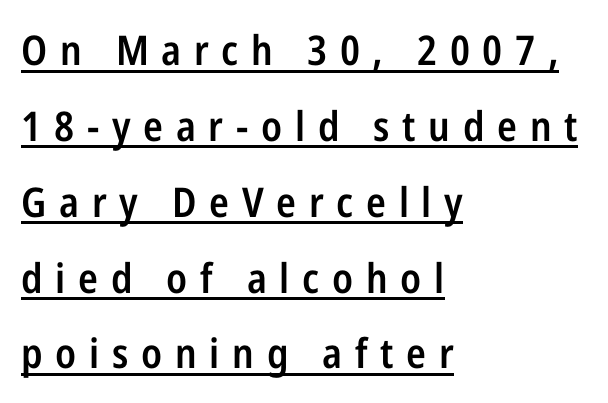
{"serif": "no", "italic": "no", "bold": "semi", "weight": "semibold", "width": "condensed", "stroke_contrast": "low", "x_height": "medium", "monospaced": "no", "underline": "yes", "align": "left", "line_spacing_ratio": 1.85, "letter_spacing": "wide", "letter_spacing_em": 0.31, "glyph_px": 41}
